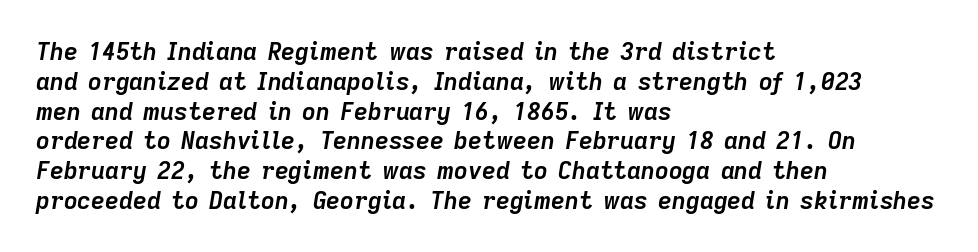
Q: Is the text bold? A: Yes.
Q: Is the text italic (slanted)? A: Yes, it leans right by about 9 degrees.
Q: Is the text underlined? A: No.
Q: How is the paragraph aligned? A: Left-aligned.
Q: Is the spacing between letters normal or unusually wide? A: Normal.
